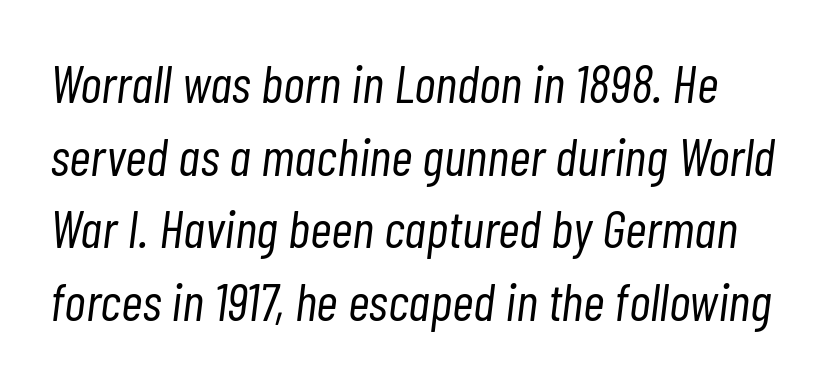
Q: Is the text bold? A: No.
Q: Is the text italic (slanted)? A: Yes, it leans right by about 7 degrees.
Q: Is the text underlined? A: No.
Q: Is the spacing between letters normal or unusually wide? A: Normal.
Q: Is the spacing between lines tight, normal or loose? A: Normal.
Q: Width (condensed, normal, or wide)? A: Condensed.
Q: Stroke contrast? A: Low.
Q: x-height? A: Medium.
Q: Monospaced? A: No.
